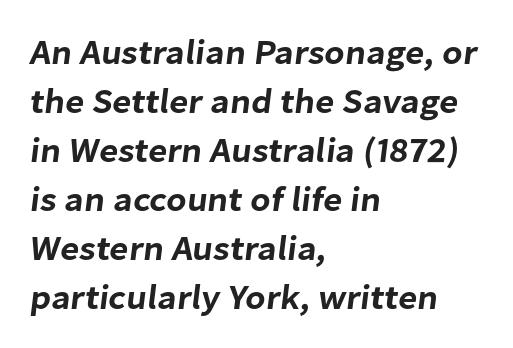
Serif or sans? Sans — the stroke terminals are bare. The passage shown stacks its lines at a standard gap. The lines in this sample share a left origin and differ only in where they stop. Underlining? Definitely not there. Spacing between characters is what you'd get straight out of the box.
